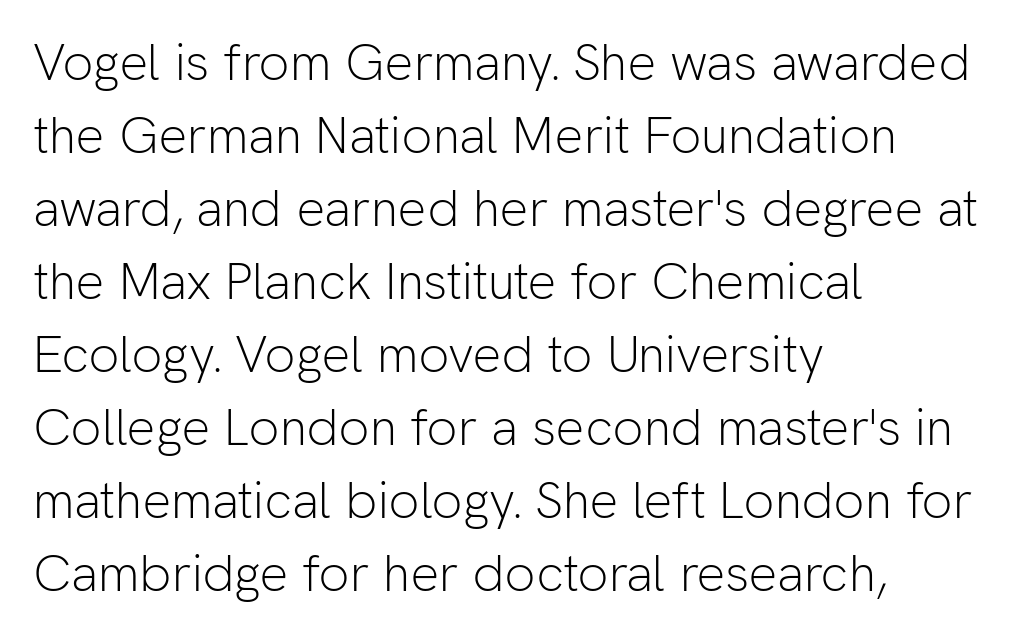
Q: Is the text bold? A: No.
Q: Is the text italic (slanted)? A: No, it is upright.
Q: Is the typeface a serif or a sans-serif typeface? A: Sans-serif.
Q: Is the text underlined? A: No.
Q: How is the paragraph aligned? A: Left-aligned.
Q: Is the spacing between letters normal or unusually wide? A: Normal.
Q: Is the spacing between lines tight, normal or loose? A: Normal.
Q: Width (condensed, normal, or wide)? A: Normal.
Q: Stroke contrast? A: Low.
Q: x-height? A: Medium.
Q: Monospaced? A: No.
